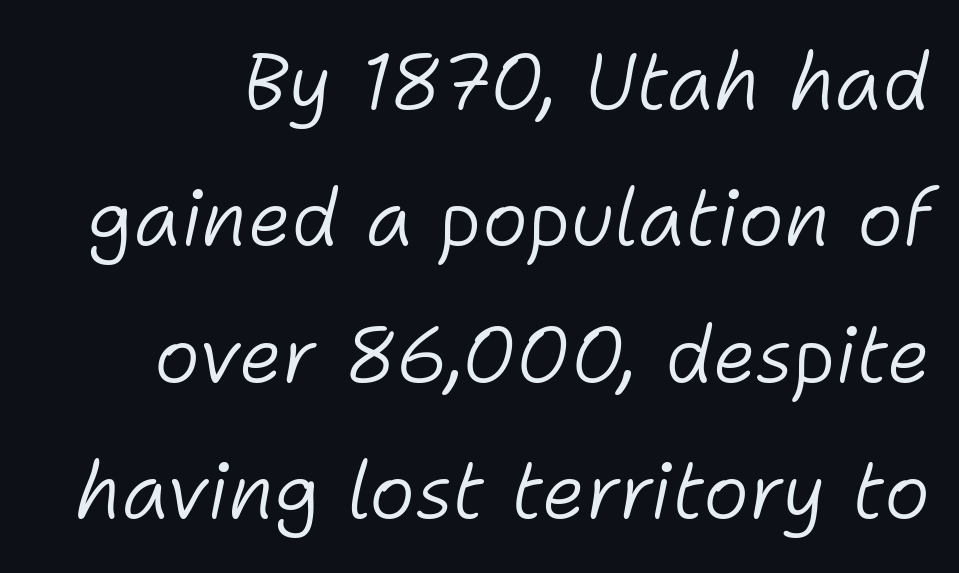
The image shows 78 px light type, italic (leaning right); set line spacing 1.75x, normal letter spacing, not underlined; low stroke contrast and a medium x-height.
